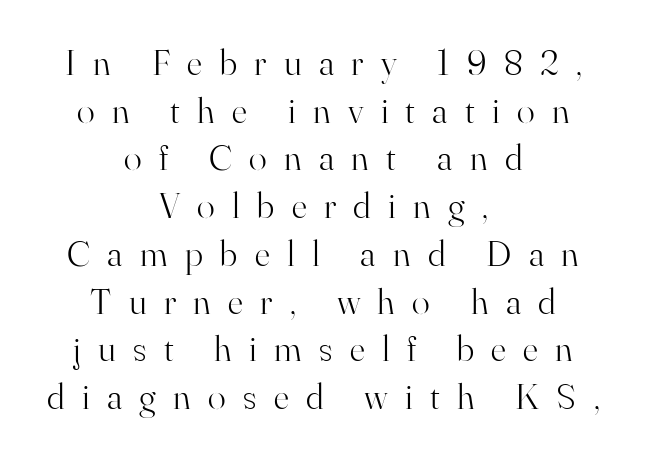
{"serif": "yes", "italic": "no", "bold": "no", "weight": "light", "width": "normal", "stroke_contrast": "high", "x_height": "small", "monospaced": "no", "underline": "no", "align": "center", "line_spacing": "normal", "line_spacing_ratio": 1.29, "letter_spacing": "wide", "letter_spacing_em": 0.47, "glyph_px": 37}
